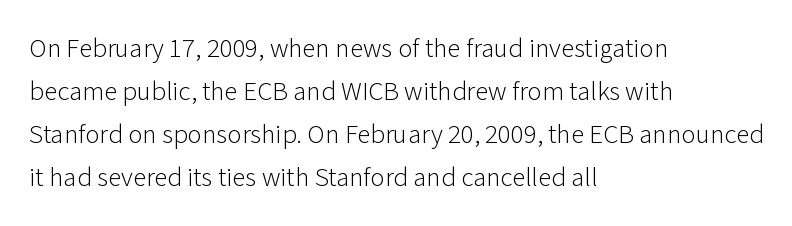
Line beginnings align vertically; line endings do not. Quick note: not italic, upright. No chunkiness to these letters — they're not bold. Default kerning and tracking; the words read as compact shapes.
